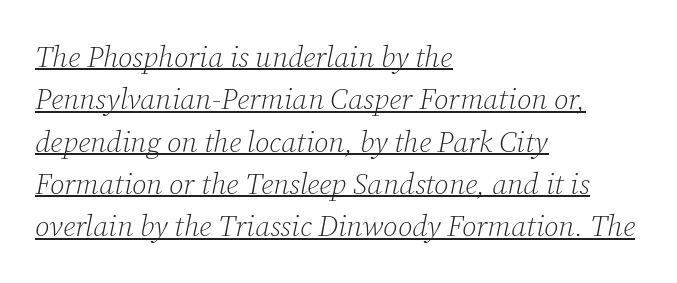
{"serif": "yes", "italic": "yes", "lean": "right", "slant_degrees": 12, "bold": "no", "weight": "light", "width": "normal", "stroke_contrast": "low", "x_height": "medium", "monospaced": "no", "underline": "yes", "align": "left", "line_spacing": "normal", "line_spacing_ratio": 1.41, "letter_spacing": "normal", "letter_spacing_em": 0.0, "glyph_px": 30}
